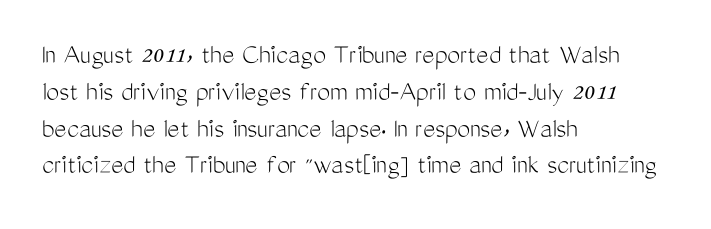
Q: Is the text bold? A: No.
Q: Is the text italic (slanted)? A: No, it is upright.
Q: Is the typeface a serif or a sans-serif typeface? A: Sans-serif.
Q: Is the text underlined? A: No.
Q: How is the paragraph aligned? A: Left-aligned.
Q: Is the spacing between letters normal or unusually wide? A: Normal.
Q: Is the spacing between lines tight, normal or loose? A: Normal.
Q: Width (condensed, normal, or wide)? A: Condensed.
Q: Stroke contrast? A: Medium.
Q: x-height? A: Medium.
Q: Monospaced? A: No.
